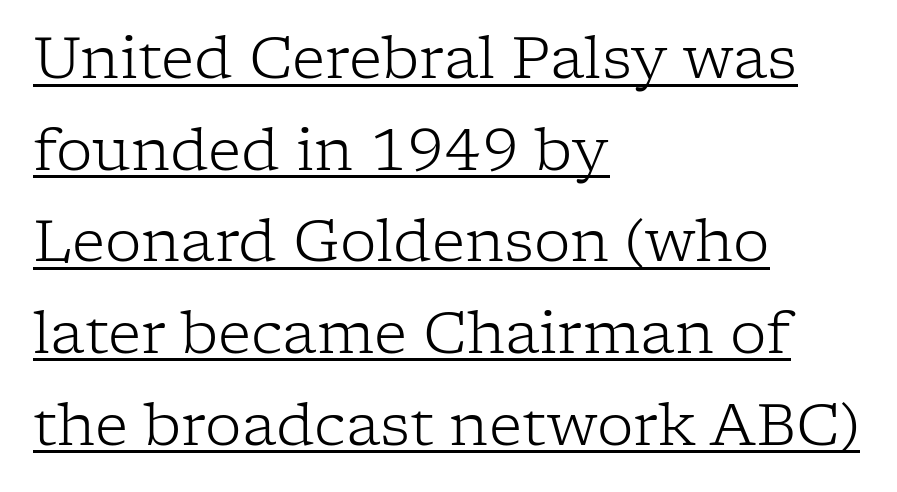
{"serif": "yes", "italic": "no", "bold": "no", "weight": "light", "width": "normal", "stroke_contrast": "low", "x_height": "medium", "monospaced": "no", "underline": "yes", "align": "left", "line_spacing": "normal", "line_spacing_ratio": 1.58, "letter_spacing": "normal", "letter_spacing_em": 0.0, "glyph_px": 58}
